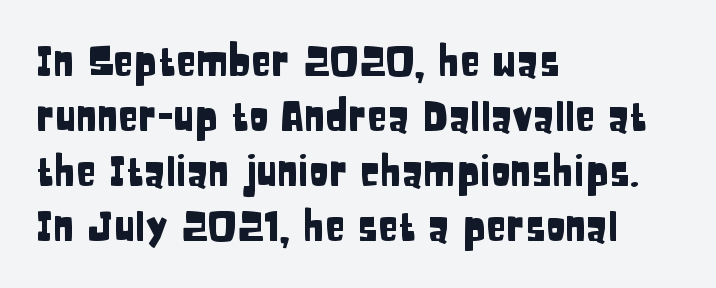
{"serif": "no", "italic": "no", "width": "condensed", "stroke_contrast": "low", "x_height": "large", "monospaced": "no", "underline": "no", "align": "left", "line_spacing": "normal", "line_spacing_ratio": 1.34, "letter_spacing": "normal", "letter_spacing_em": 0.0, "glyph_px": 41}
